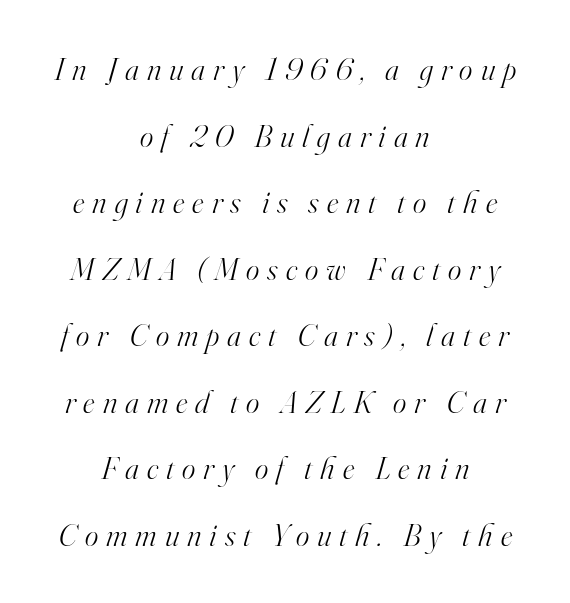
Q: Is the text bold? A: No.
Q: Is the text italic (slanted)? A: Yes, it leans right by about 16 degrees.
Q: Is the typeface a serif or a sans-serif typeface? A: Serif.
Q: Is the text underlined? A: No.
Q: How is the paragraph aligned? A: Centered.
Q: Is the spacing between letters normal or unusually wide? A: Unusually wide.
Q: Is the spacing between lines tight, normal or loose? A: Loose.
Q: Width (condensed, normal, or wide)? A: Normal.
Q: Stroke contrast? A: High.
Q: x-height? A: Small.
Q: Monospaced? A: No.
